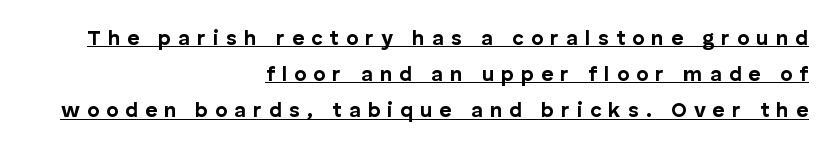
{"italic": "no", "bold": "yes", "underline": "yes", "align": "right", "line_spacing_ratio": 1.72, "letter_spacing": "wide", "letter_spacing_em": 0.33, "glyph_px": 21}
